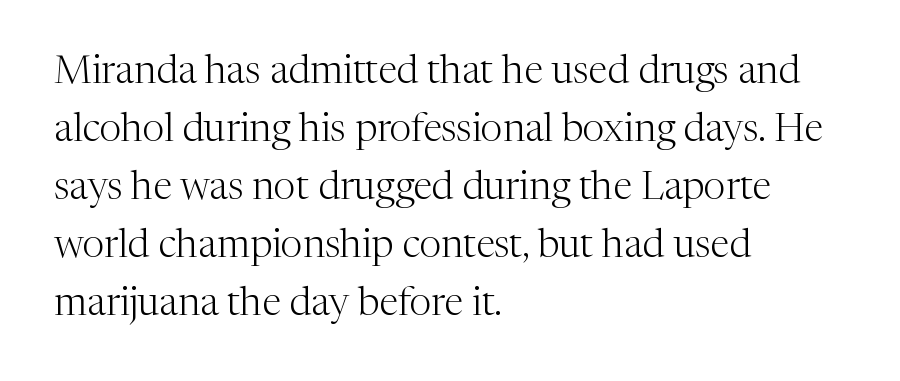
Q: Is the text bold? A: No.
Q: Is the text italic (slanted)? A: No, it is upright.
Q: Is the typeface a serif or a sans-serif typeface? A: Serif.
Q: Is the text underlined? A: No.
Q: How is the paragraph aligned? A: Left-aligned.
Q: Is the spacing between letters normal or unusually wide? A: Normal.
Q: Is the spacing between lines tight, normal or loose? A: Normal.
Q: Width (condensed, normal, or wide)? A: Normal.
Q: Stroke contrast? A: Medium.
Q: x-height? A: Medium.
Q: Monospaced? A: No.
